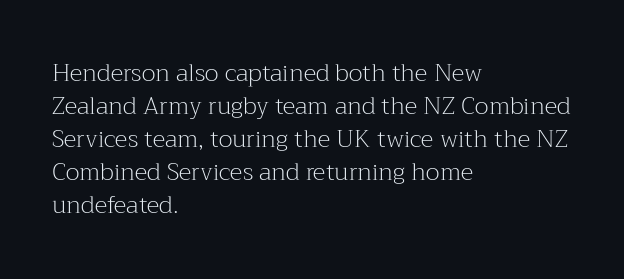
{"italic": "no", "bold": "no", "underline": "no", "align": "left", "line_spacing": "normal", "line_spacing_ratio": 1.38, "letter_spacing": "normal", "letter_spacing_em": 0.0, "glyph_px": 24}
